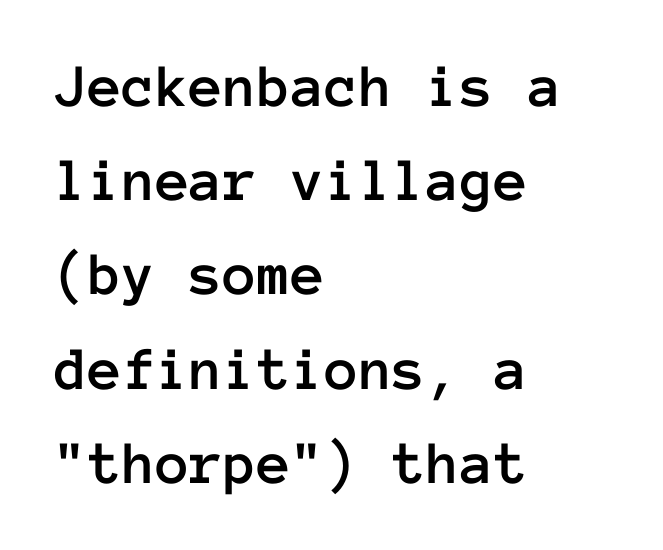
The image shows 62 px text type, upright, monospaced; set left-aligned, normal line spacing (1.52x), normal letter spacing, not underlined; low stroke contrast and a medium x-height.
